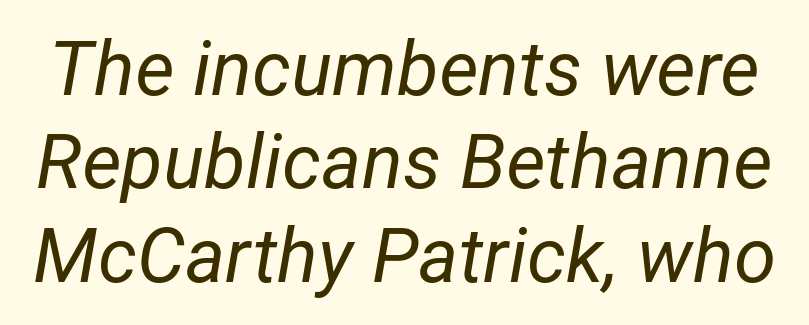
The image shows 76 px regular-weight type, italic (leaning right); set line spacing 1.23x, normal letter spacing, not underlined; low stroke contrast and a medium x-height.
